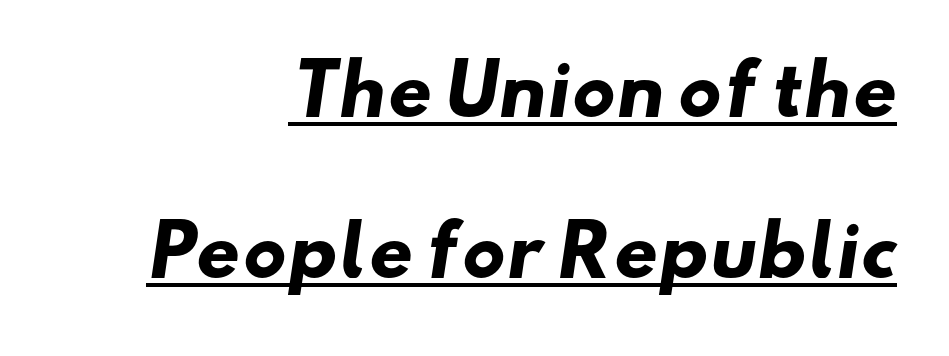
The image shows 69 px heavy, wide sans-serif type; set right-aligned, loose line spacing (2.34x), normal letter spacing, underlined; low stroke contrast and a small x-height.
